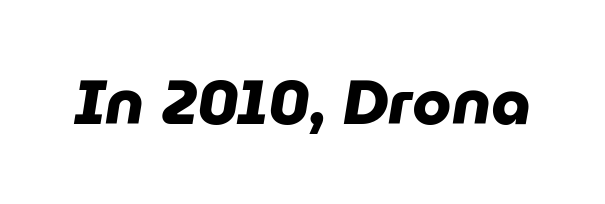
{"serif": "no", "bold": "yes", "weight": "heavy", "width": "normal", "stroke_contrast": "low", "x_height": "medium", "monospaced": "no", "underline": "no", "letter_spacing": "normal", "letter_spacing_em": 0.0, "glyph_px": 63}
